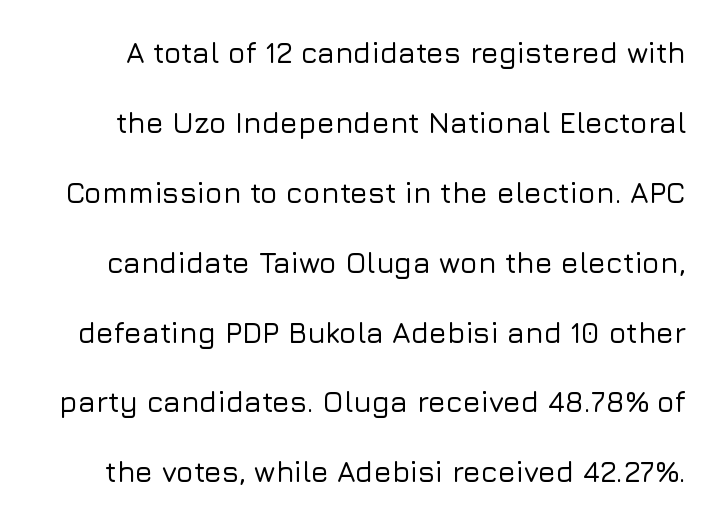
Q: Is the text italic (slanted)? A: No, it is upright.
Q: Is the typeface a serif or a sans-serif typeface? A: Sans-serif.
Q: Is the text underlined? A: No.
Q: Is the spacing between letters normal or unusually wide? A: Normal.
Q: Is the spacing between lines tight, normal or loose? A: Loose.
Q: Width (condensed, normal, or wide)? A: Normal.
Q: Stroke contrast? A: Low.
Q: x-height? A: Medium.
Q: Monospaced? A: No.
